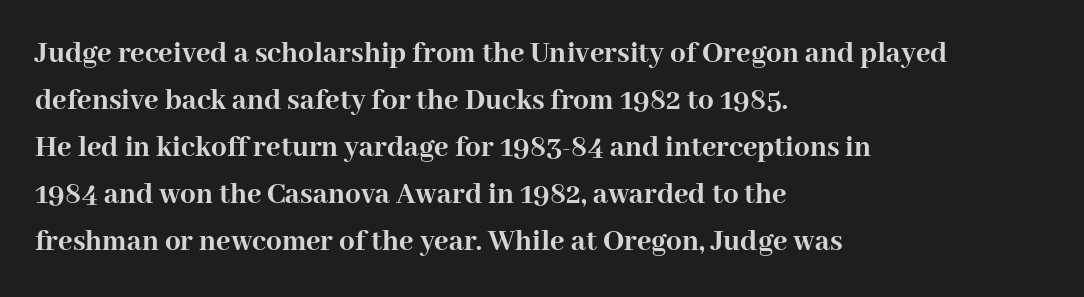
Observe the serifs anchoring each vertical stroke in this sample. Here the glyphs are tracked normally, forming tight word shapes. Do the characters align in a grid? No, the font is proportional. The strokes are fattened all the way to bold. The designer left line spacing at the default. Does the copy run flush right? No — it runs flush left.
